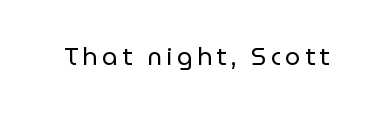
{"italic": "no", "bold": "no", "underline": "no", "glyph_px": 24}
